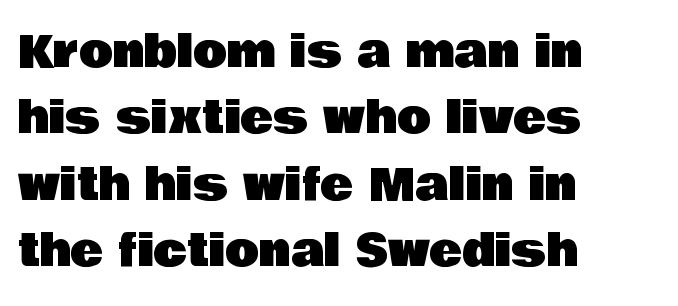
Q: Is the text italic (slanted)? A: No, it is upright.
Q: Is the typeface a serif or a sans-serif typeface? A: Sans-serif.
Q: Is the text underlined? A: No.
Q: How is the paragraph aligned? A: Left-aligned.
Q: Is the spacing between letters normal or unusually wide? A: Normal.
Q: Is the spacing between lines tight, normal or loose? A: Normal.
Q: Width (condensed, normal, or wide)? A: Normal.
Q: Stroke contrast? A: Low.
Q: x-height? A: Large.
Q: Monospaced? A: No.
